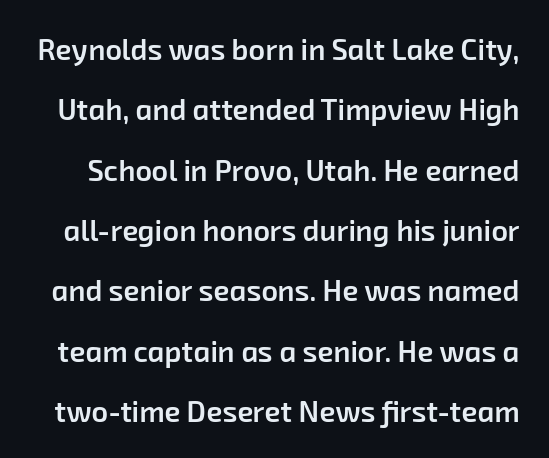
The image shows 29 px semibold sans-serif type; set loose line spacing (2.08x), normal letter spacing, not underlined; low stroke contrast and a medium x-height.
